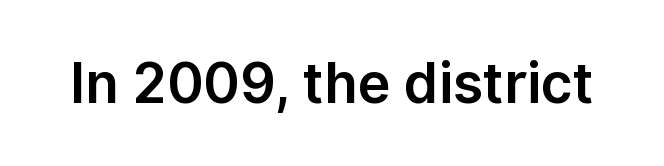
{"serif": "no", "italic": "no", "width": "normal", "stroke_contrast": "low", "x_height": "medium", "monospaced": "no", "underline": "no", "letter_spacing": "normal", "letter_spacing_em": 0.0, "glyph_px": 55}
